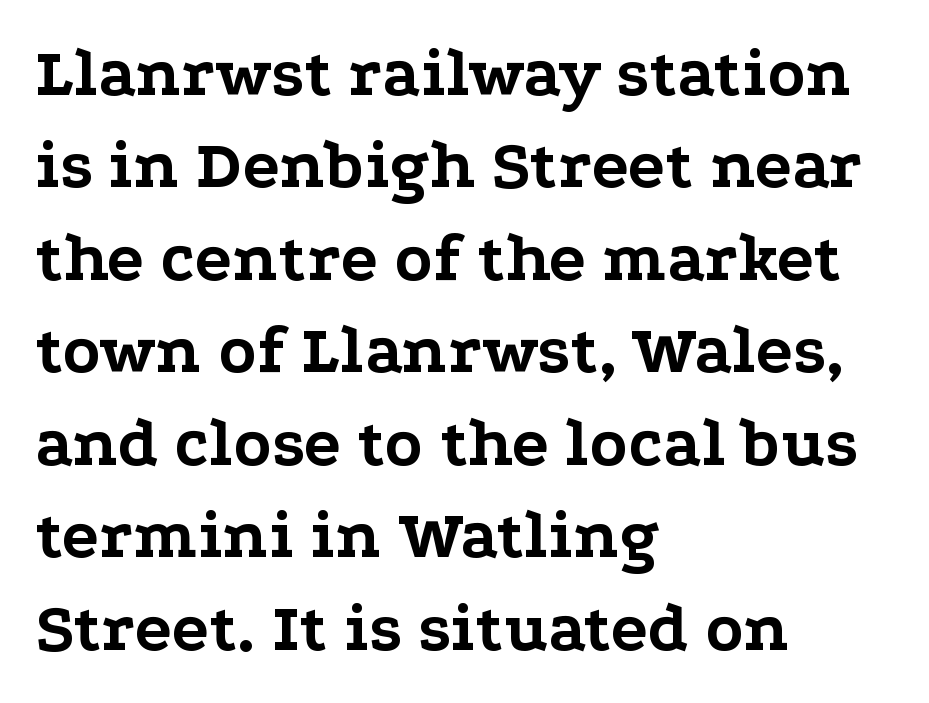
The line-height multiplier appears to be the usual default. The letters carry serifs — small finishing strokes at the ends of their stems. Is the letter spacing exaggerated? No — it looks like the ordinary default. Short and long lines alike share a common starting point at left. The gap between lines stays unmarked.
